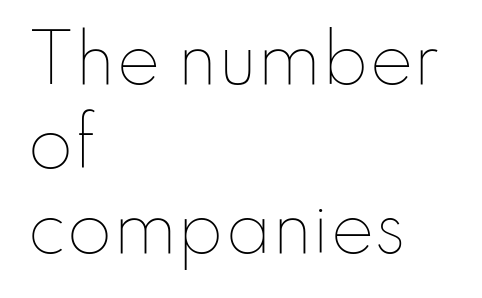
The image shows 66 px thin type, upright; set left-aligned, normal line spacing (1.28x), normal letter spacing, not underlined; low stroke contrast and a small x-height.
